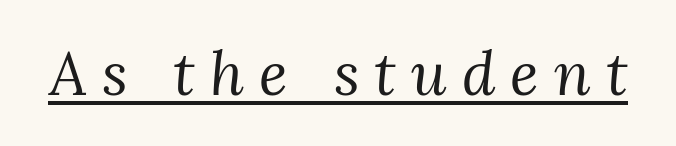
{"serif": "yes", "italic": "yes", "lean": "right", "slant_degrees": 3, "bold": "no", "weight": "regular", "width": "normal", "stroke_contrast": "medium", "x_height": "medium", "monospaced": "no", "underline": "yes", "letter_spacing": "wide", "letter_spacing_em": 0.25, "glyph_px": 60}
